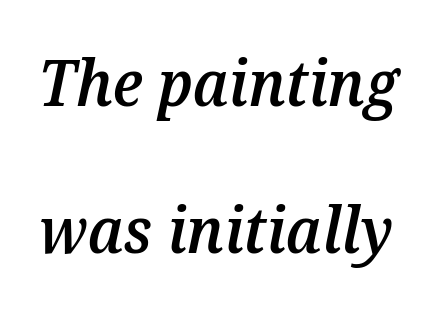
The image shows 63 px semibold type, italic (leaning right); set loose line spacing (2.33x), normal letter spacing, not underlined; medium stroke contrast and a medium x-height.
